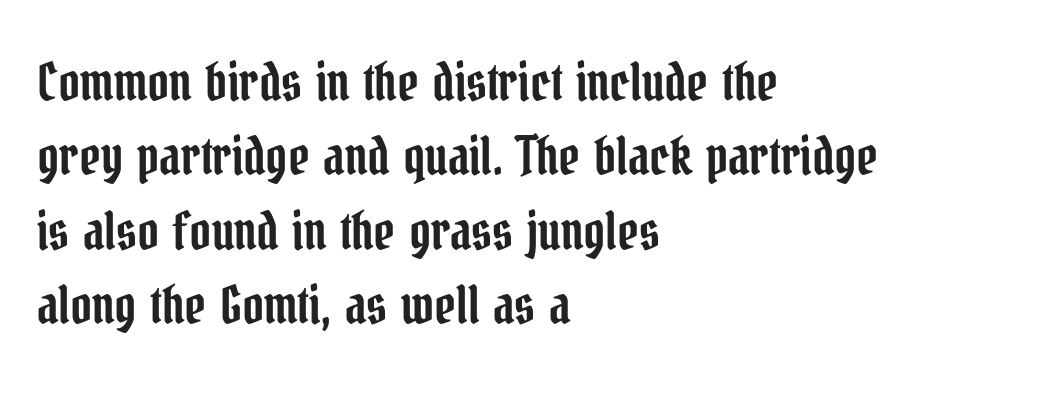
Typeset ragged right — the left edge is the straight one. A typesetter would call this leading conventional body-copy spacing. Students, note that the glyphs here touch the page at normal intervals. Character widths vary here, with narrow letters taking less room than wide ones. Nobody drew a line under any word here. Each letter's strokes conclude with small projecting serifs.
